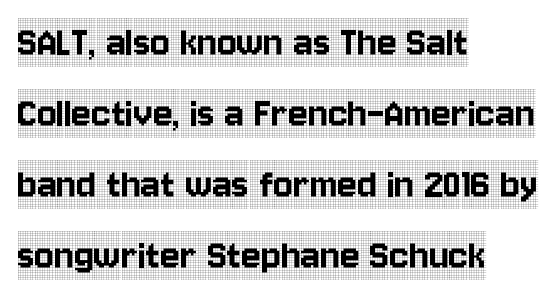
The letters stand straight up with perfectly vertical stems. The letters advance in unequal steps, a hallmark of proportional type. If you drew a ruler down the left edge, every line would touch it. Descenders hang freely into open space. Does the type have serifs? Yes, each stem ends in a small foot. The gaps between neighbouring characters are ordinary and unremarkable.
